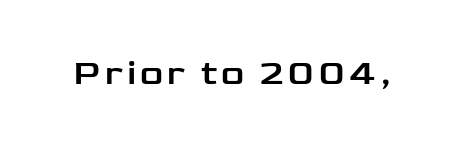
The image shows 36 px wide sans-serif type, upright; set not underlined; low stroke contrast and a medium x-height.
